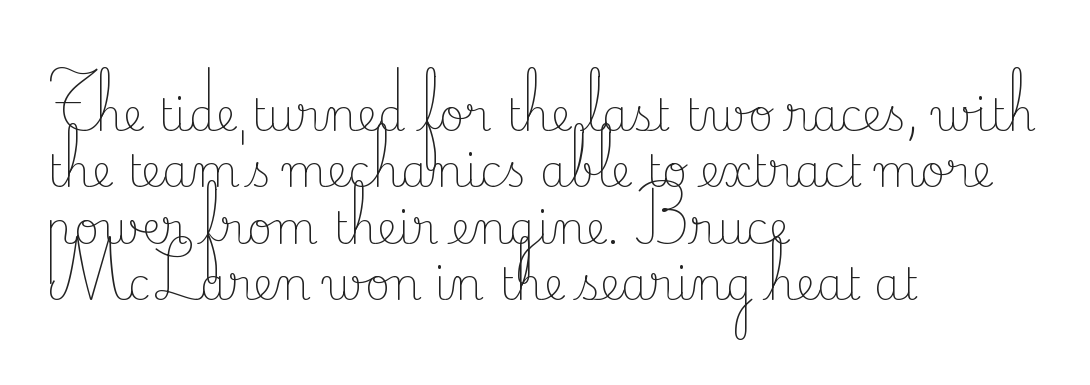
The image shows 44 px light serif type, upright; set left-aligned, normal line spacing (1.28x), normal letter spacing, not underlined; low stroke contrast and a small x-height.
